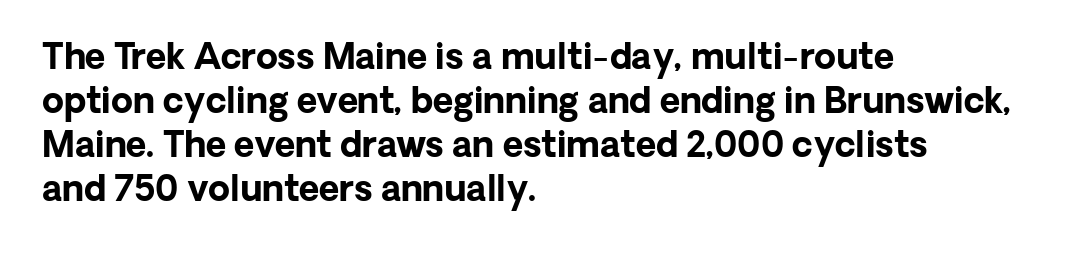
This sample uses plain, unmodified letter spacing. In terms of weight, the rendering is a true, heavy bold. Has an underline been added? It has not. Characters remain perfectly vertical along every line.
